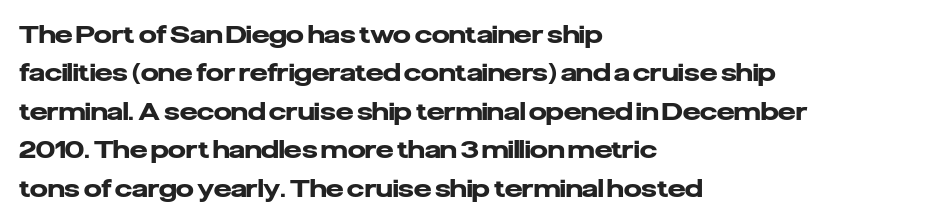
Q: Is the text bold? A: Yes.
Q: Is the text italic (slanted)? A: No, it is upright.
Q: Is the text underlined? A: No.
Q: How is the paragraph aligned? A: Left-aligned.
Q: Is the spacing between letters normal or unusually wide? A: Normal.
Q: Is the spacing between lines tight, normal or loose? A: Normal.
